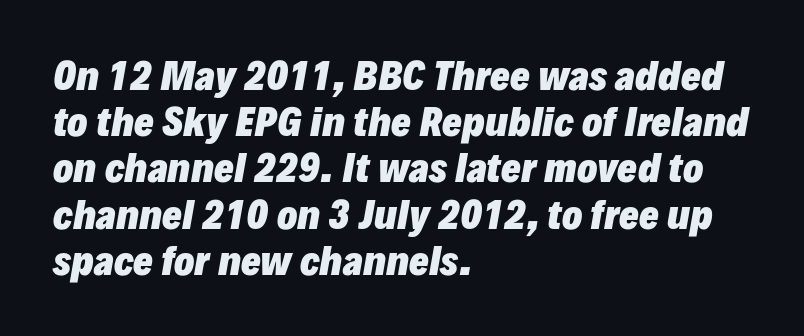
Does the copy run flush right? No — it runs flush left. How are the letters spaced? Ordinarily, with no added tracking. If you measured baseline to baseline, you'd find a middling distance. Is the type slanted? Yes — the strokes lean at a clear angle.
